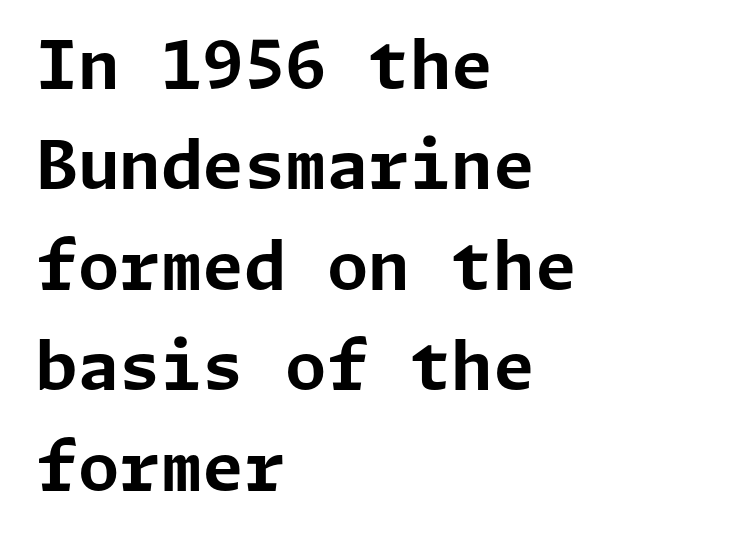
The image shows 67 px bold sans-serif type, upright; set left-aligned, normal line spacing (1.5x), normal letter spacing, not underlined; low stroke contrast and a medium x-height.
